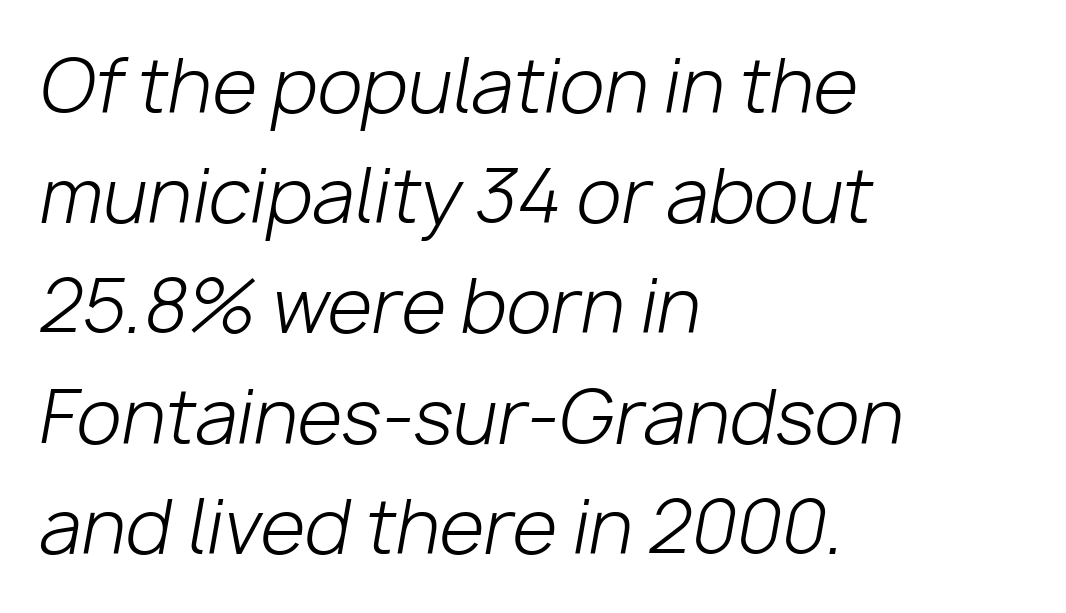
{"italic": "yes", "lean": "right", "slant_degrees": 10, "bold": "no", "weight": "light", "width": "normal", "stroke_contrast": "low", "x_height": "medium", "monospaced": "no", "underline": "no", "align": "left", "line_spacing": "normal", "line_spacing_ratio": 1.51, "letter_spacing": "normal", "letter_spacing_em": 0.0, "glyph_px": 73}
